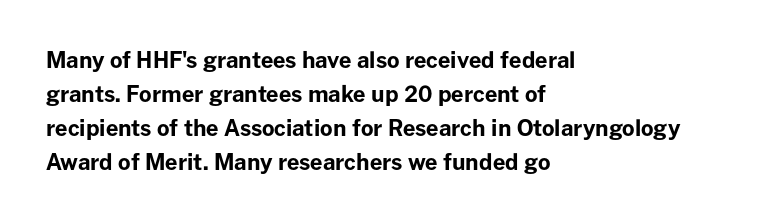
The image shows 22 px bold type, upright; set left-aligned, normal line spacing (1.55x), normal letter spacing, not underlined.
